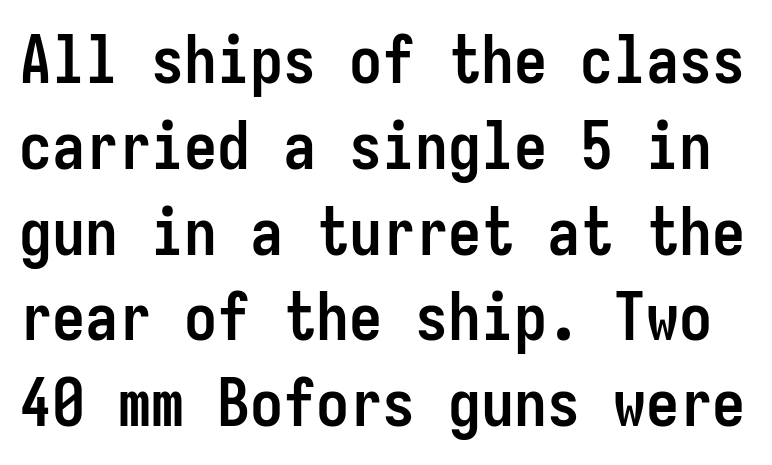
{"serif": "no", "italic": "no", "bold": "yes", "weight": "semibold", "width": "condensed", "stroke_contrast": "low", "x_height": "medium", "monospaced": "yes", "underline": "no", "line_spacing": "normal", "line_spacing_ratio": 1.3, "letter_spacing": "normal", "letter_spacing_em": 0.0, "glyph_px": 66}
